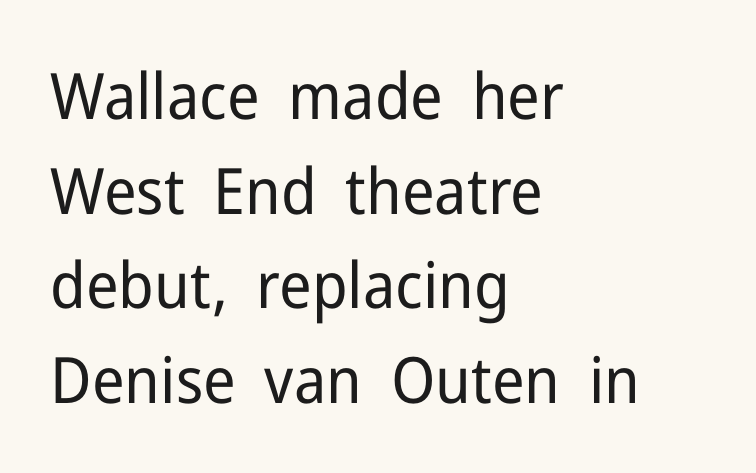
Q: Is the text bold? A: No.
Q: Is the text italic (slanted)? A: No, it is upright.
Q: Is the typeface a serif or a sans-serif typeface? A: Sans-serif.
Q: Is the text underlined? A: No.
Q: How is the paragraph aligned? A: Left-aligned.
Q: Is the spacing between letters normal or unusually wide? A: Normal.
Q: Is the spacing between lines tight, normal or loose? A: Normal.
Q: Width (condensed, normal, or wide)? A: Normal.
Q: Stroke contrast? A: Low.
Q: x-height? A: Medium.
Q: Monospaced? A: No.
